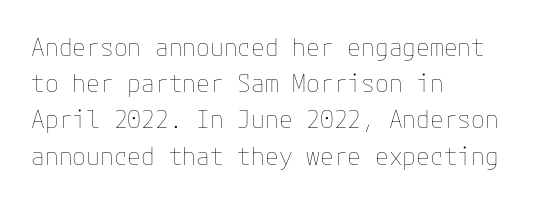
{"italic": "no", "bold": "no", "underline": "no", "align": "left", "line_spacing": "normal", "line_spacing_ratio": 1.45, "letter_spacing": "normal", "letter_spacing_em": 0.0, "glyph_px": 25}
